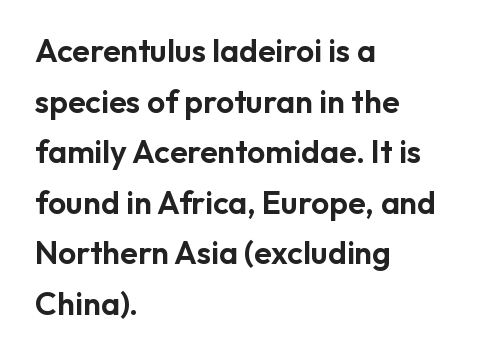
The image shows 32 px sans-serif type, upright; set left-aligned, normal line spacing (1.58x), normal letter spacing, not underlined; low stroke contrast and a medium x-height.
